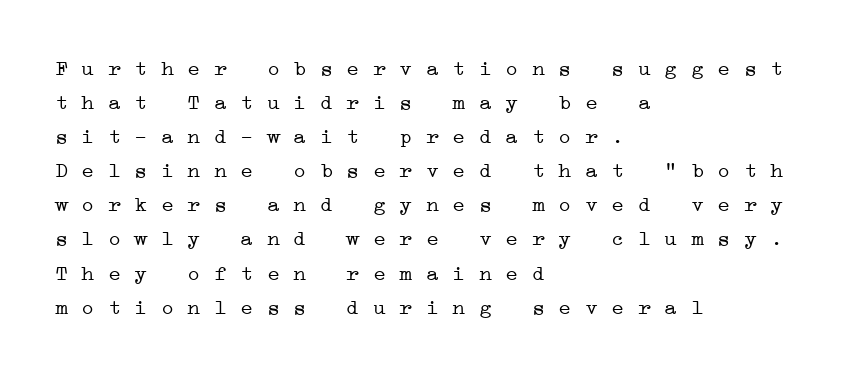
The passage shown is not underscored anywhere. Caption: face not bold, strokes unweighted. Tracking value appears to be zero — textbook default spacing. Leading: standard. The rag falls on the right side of this text block.
